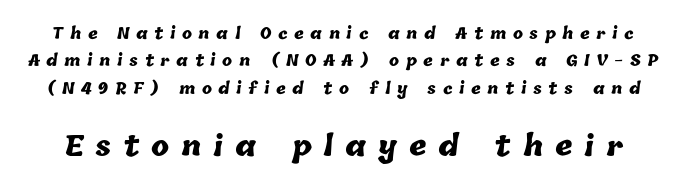
The strip under each line holds only bare page. Substantial extra tracking has been applied to these lines. You'd pick this weight for a headline — it's a proper bold. You get the small type first, then a jump to larger type.
